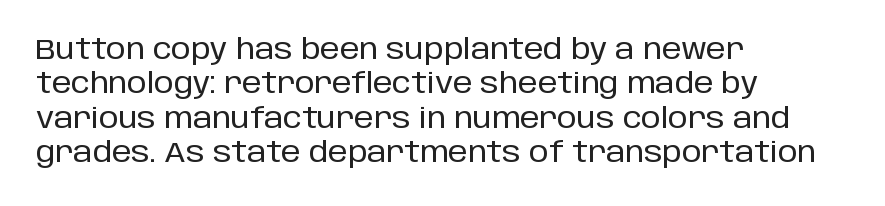
Q: Is the text italic (slanted)? A: No, it is upright.
Q: Is the typeface a serif or a sans-serif typeface? A: Sans-serif.
Q: Is the text underlined? A: No.
Q: How is the paragraph aligned? A: Left-aligned.
Q: Is the spacing between letters normal or unusually wide? A: Normal.
Q: Width (condensed, normal, or wide)? A: Normal.
Q: Stroke contrast? A: Low.
Q: x-height? A: Large.
Q: Monospaced? A: No.
